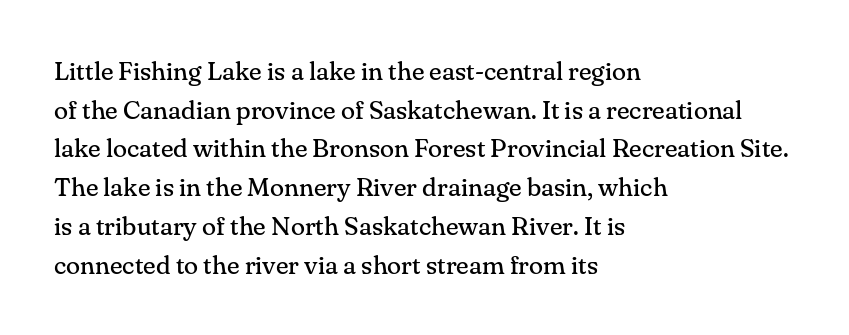
Posture: vertical. The weight tops out at a normal text grade. Words appear dense and cohesive because spacing is normal. If you drew a ruler down the left edge, every line would touch it. Line spacing here is normal. Underline: absent.
